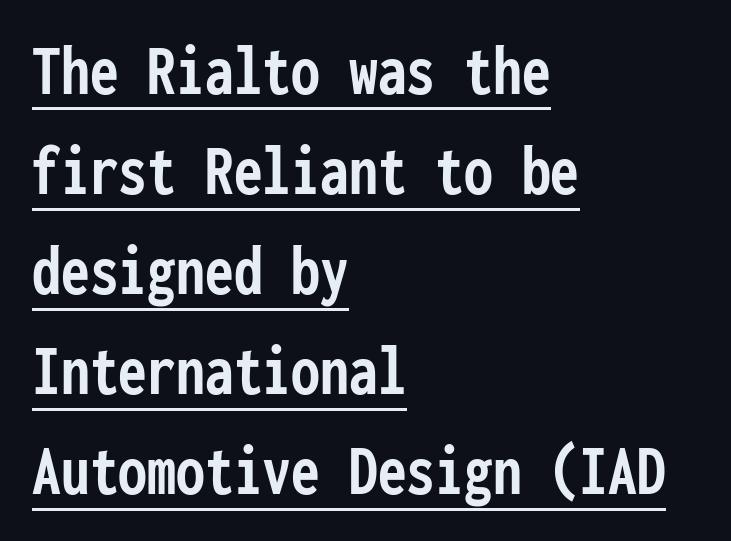
{"serif": "no", "italic": "no", "bold": "yes", "weight": "semibold", "width": "condensed", "stroke_contrast": "low", "x_height": "medium", "monospaced": "yes", "underline": "yes", "align": "left", "line_spacing": "normal", "line_spacing_ratio": 1.39, "letter_spacing": "normal", "letter_spacing_em": 0.0, "glyph_px": 72}
